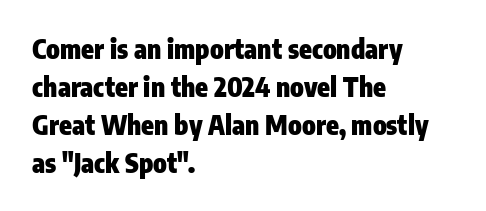
{"italic": "no", "bold": "yes", "underline": "no", "align": "left", "line_spacing": "normal", "line_spacing_ratio": 1.46, "letter_spacing": "normal", "letter_spacing_em": 0.0, "glyph_px": 26}
